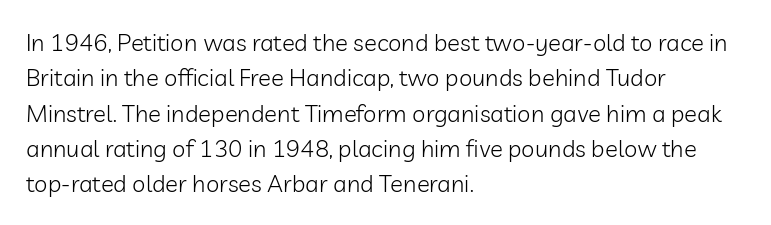
Q: Is the text bold? A: No.
Q: Is the text italic (slanted)? A: No, it is upright.
Q: Is the text underlined? A: No.
Q: How is the paragraph aligned? A: Left-aligned.
Q: Is the spacing between letters normal or unusually wide? A: Normal.
Q: Is the spacing between lines tight, normal or loose? A: Normal.
